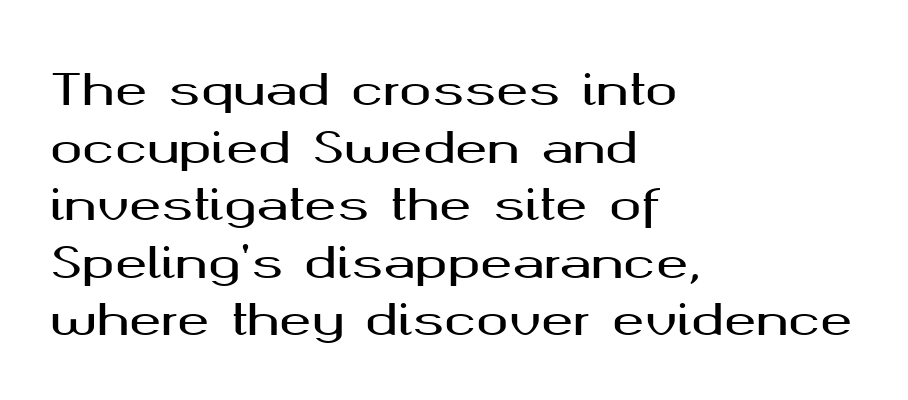
Q: Is the text italic (slanted)? A: No, it is upright.
Q: Is the typeface a serif or a sans-serif typeface? A: Sans-serif.
Q: Is the text underlined? A: No.
Q: How is the paragraph aligned? A: Left-aligned.
Q: Is the spacing between letters normal or unusually wide? A: Normal.
Q: Is the spacing between lines tight, normal or loose? A: Normal.
Q: Width (condensed, normal, or wide)? A: Wide.
Q: Stroke contrast? A: Medium.
Q: x-height? A: Medium.
Q: Monospaced? A: No.
